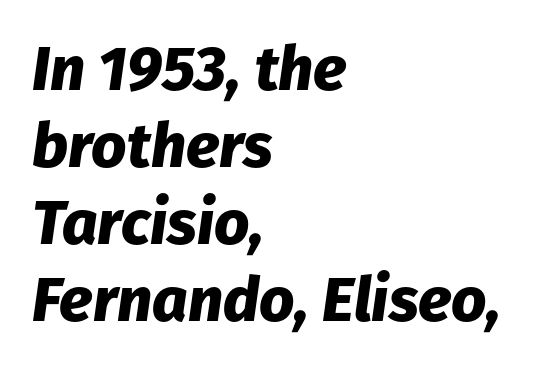
Q: Is the text bold? A: Yes.
Q: Is the text italic (slanted)? A: Yes, it leans right by about 8 degrees.
Q: Is the text underlined? A: No.
Q: How is the paragraph aligned? A: Left-aligned.
Q: Is the spacing between letters normal or unusually wide? A: Normal.
Q: Width (condensed, normal, or wide)? A: Normal.
Q: Stroke contrast? A: Low.
Q: x-height? A: Medium.
Q: Monospaced? A: No.
